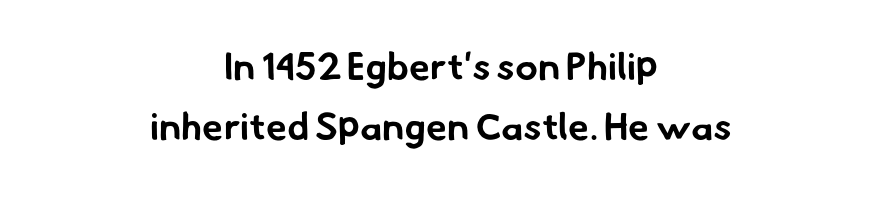
The image shows 38 px bold sans-serif type; set centered, normal line spacing (1.57x), normal letter spacing, not underlined; low stroke contrast and a small x-height.
